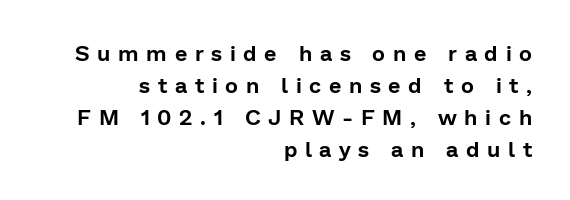
The image shows 22 px text type, upright; set right-aligned, normal line spacing (1.45x), unusually wide letter spacing (+0.35 em), not underlined.
